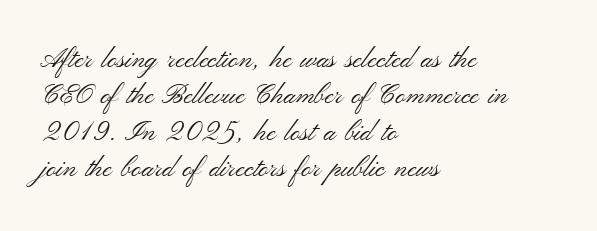
Reading down the column, the eye jumps a familiar distance to each next line. The typesetting does not lean heavy: it is not bold. Horizontal alignment here is leftward, the default for most running prose. The space directly below the letters is spotless. Glyph-to-glyph distance matches everyday printed text.
